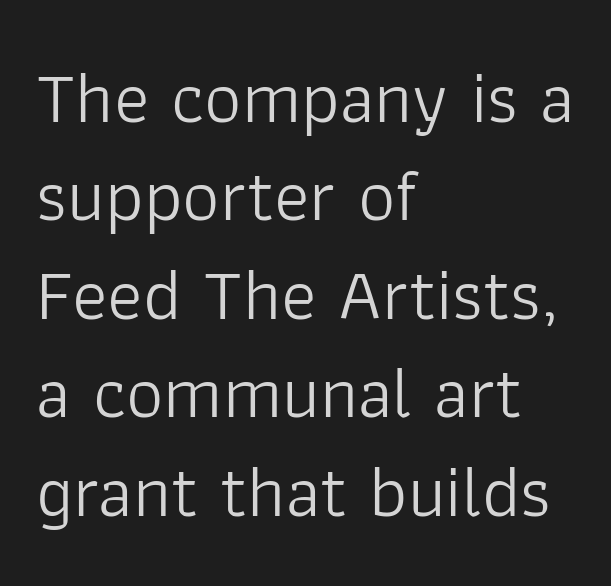
There is no visible air inserted between adjacent glyphs. Alignment: flush left. Style check: upright. No feet cap the strokes, marking this as sans-serif type. Quick note: underline off.
